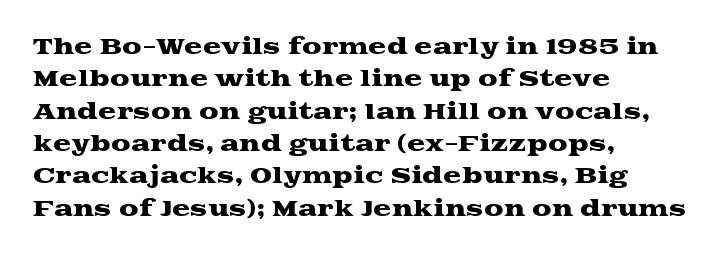
Q: Is the text italic (slanted)? A: No, it is upright.
Q: Is the text underlined? A: No.
Q: How is the paragraph aligned? A: Left-aligned.
Q: Is the spacing between letters normal or unusually wide? A: Normal.
Q: Is the spacing between lines tight, normal or loose? A: Normal.
